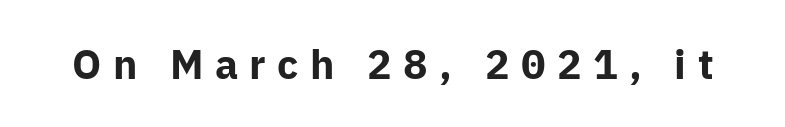
The image shows 41 px bold sans-serif type, upright; set unusually wide letter spacing (+0.28 em), not underlined; low stroke contrast and a medium x-height.
